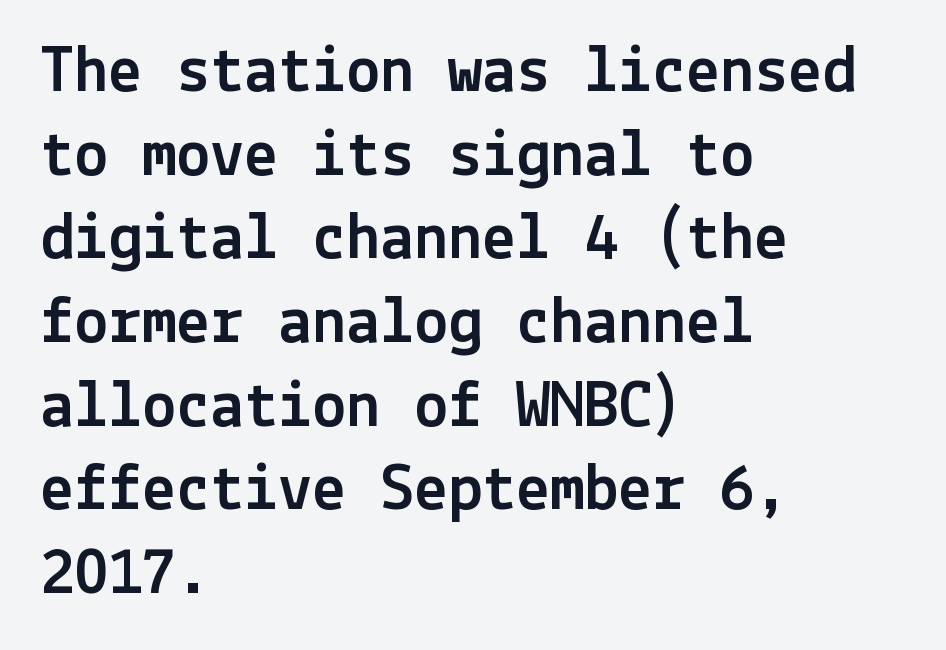
The image shows 68 px sans-serif type, upright; set left-aligned, line spacing 1.23x, normal letter spacing, not underlined; a medium x-height.
